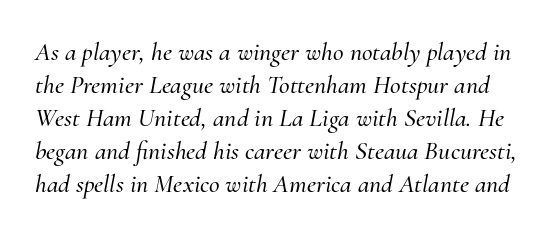
The image shows 26 px text type, italic (leaning right); set normal line spacing (1.27x), normal letter spacing, not underlined.
